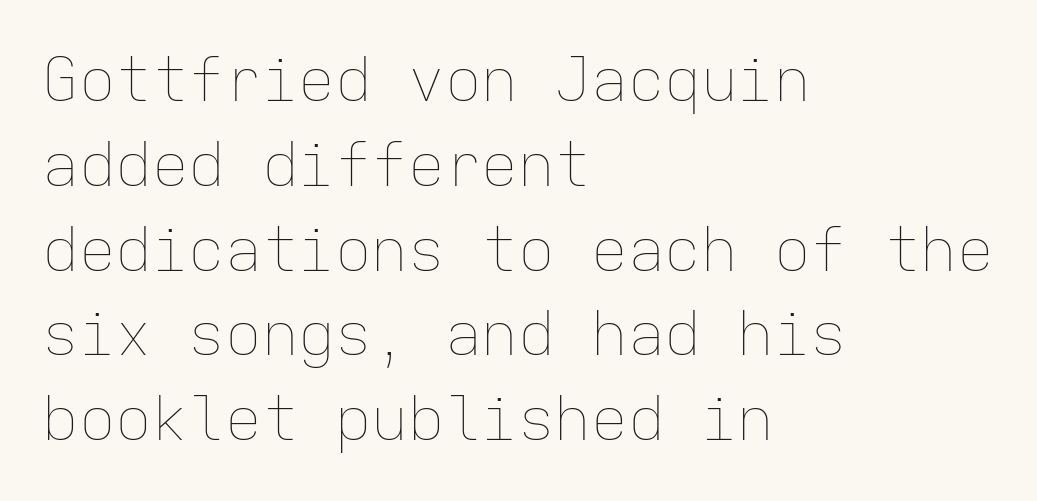
{"italic": "no", "bold": "no", "weight": "thin", "width": "normal", "stroke_contrast": "low", "x_height": "medium", "monospaced": "yes", "underline": "no", "align": "left", "line_spacing": "normal", "line_spacing_ratio": 1.39, "letter_spacing": "normal", "letter_spacing_em": 0.0, "glyph_px": 61}
